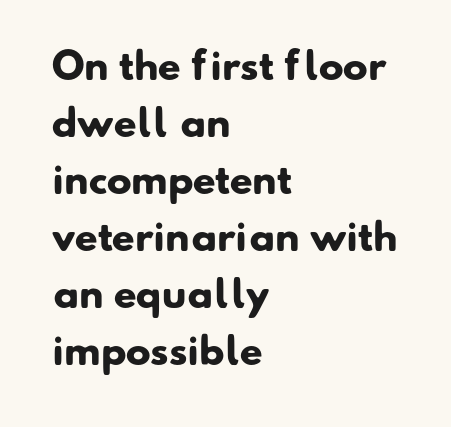
If you drew a ruler down the left edge, every line would touch it. These lines are composed in type without serifs. Compared with typical paragraphs, the rows here are spaced about the same. Its strokes are broad and dark, the hallmark of bold type. The rendering uses natural spacing where letterforms have individual widths. Underlining? Definitely not there.
